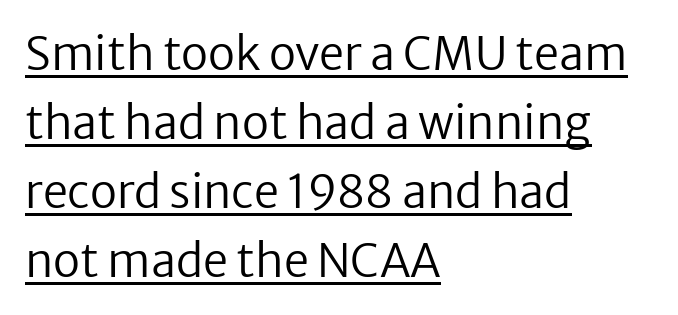
Caption: standard tracking, unaltered. Posture: vertical. Regarding serifs, this sample does without them. If you drew a ruler down the left edge, every line would touch it. You could not count columns in this text — the font is proportionally spaced. Each new line begins a customary step beneath the previous one.
